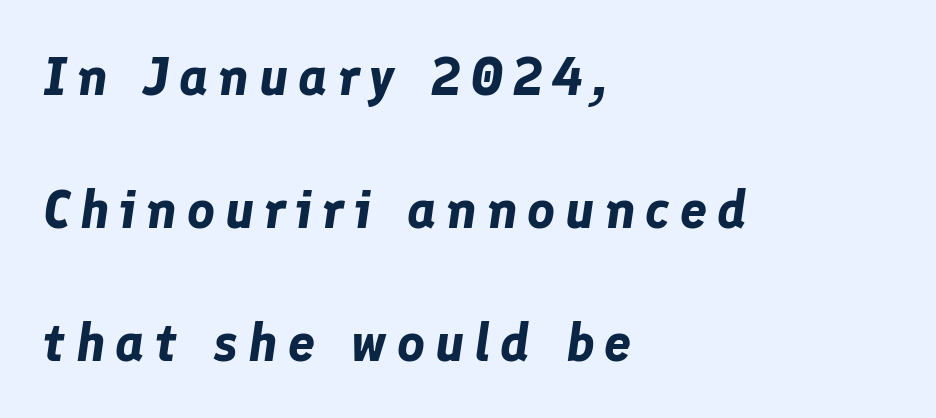
The image shows 54 px bold type, italic (leaning right); set left-aligned, loose line spacing (2.46x), not underlined; low stroke contrast and a medium x-height.
